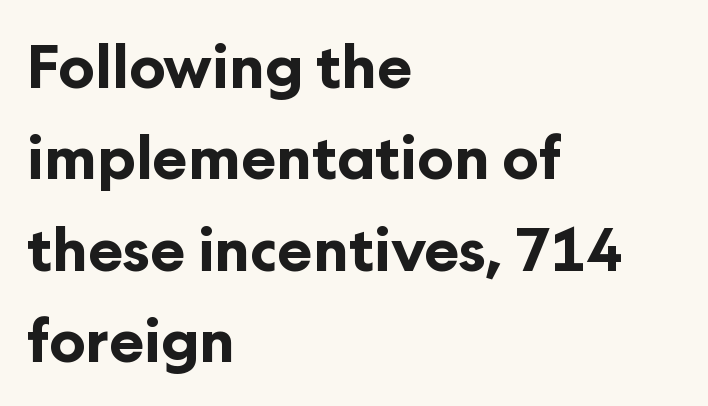
This rendering uses left alignment, leaving the right contour irregular. Are there feet on the stems? There aren't — it's a sans. Each glyph is drawn with heavy, bold strokes. Quick note: not italic, upright.
